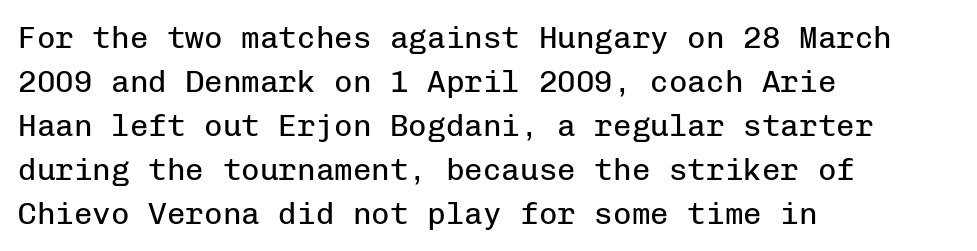
Q: Is the text bold? A: No.
Q: Is the text italic (slanted)? A: No, it is upright.
Q: Is the typeface a serif or a sans-serif typeface? A: Sans-serif.
Q: Is the text underlined? A: No.
Q: How is the paragraph aligned? A: Left-aligned.
Q: Is the spacing between letters normal or unusually wide? A: Normal.
Q: Is the spacing between lines tight, normal or loose? A: Normal.
Q: Width (condensed, normal, or wide)? A: Normal.
Q: Stroke contrast? A: Low.
Q: x-height? A: Medium.
Q: Monospaced? A: Yes.
